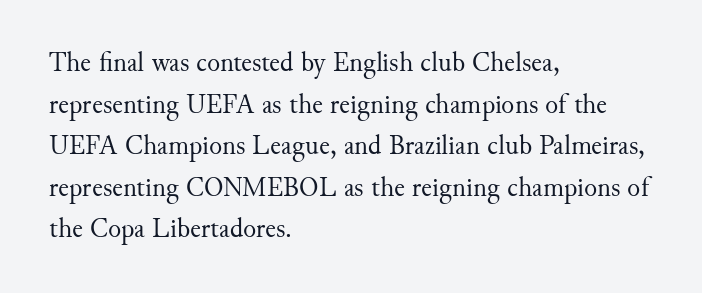
{"italic": "no", "bold": "no", "underline": "no", "align": "left", "line_spacing": "normal", "line_spacing_ratio": 1.54, "letter_spacing": "normal", "letter_spacing_em": 0.0, "glyph_px": 27}
